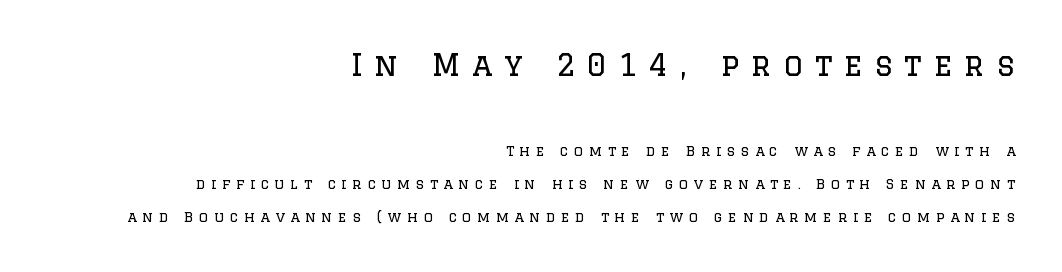
Notice how the stems are strictly vertical — no italics here. Here the designer chose a conventional face with non-uniform glyph widths. Reading down the block, your eye finds every line finishing at a fixed right position. Quick note: underline off. Examine the stroke ends and you'll spot serifs. Substantial extra tracking has been applied to these lines.
